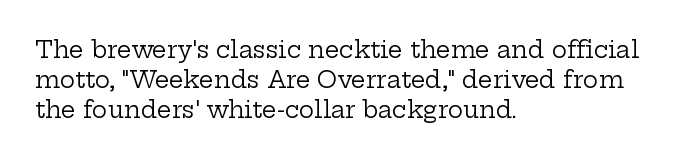
{"italic": "no", "bold": "no", "underline": "no", "align": "left", "line_spacing": "normal", "line_spacing_ratio": 1.31, "letter_spacing": "normal", "letter_spacing_em": 0.0, "glyph_px": 23}
